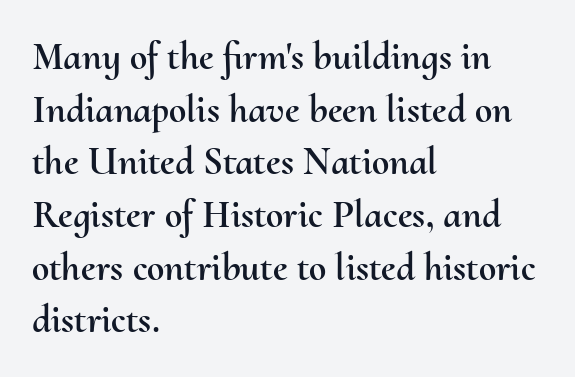
Characters remain perfectly vertical along every line. The passage shown is not underscored anywhere. Is the block centered? No — it sits flush against the left margin. Character widths vary here, with narrow letters taking less room than wide ones. The rows are spaced the way most documents space them.
